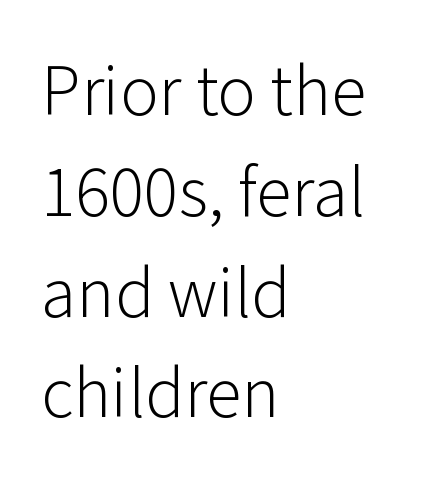
The face used here is rendered with its standard letterfit. The passage shown is typed in a proportional face where columns would drift. The typesetter chose a ragged-right arrangement here. No extra ink here — the face is not bold.
